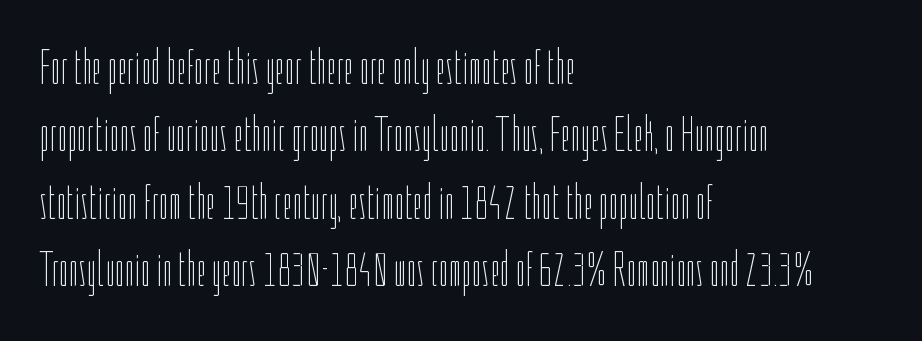
The image shows 50 px thin, condensed type, upright; set left-aligned, normal line spacing (1.35x), normal letter spacing, not underlined; low stroke contrast and a medium x-height.
